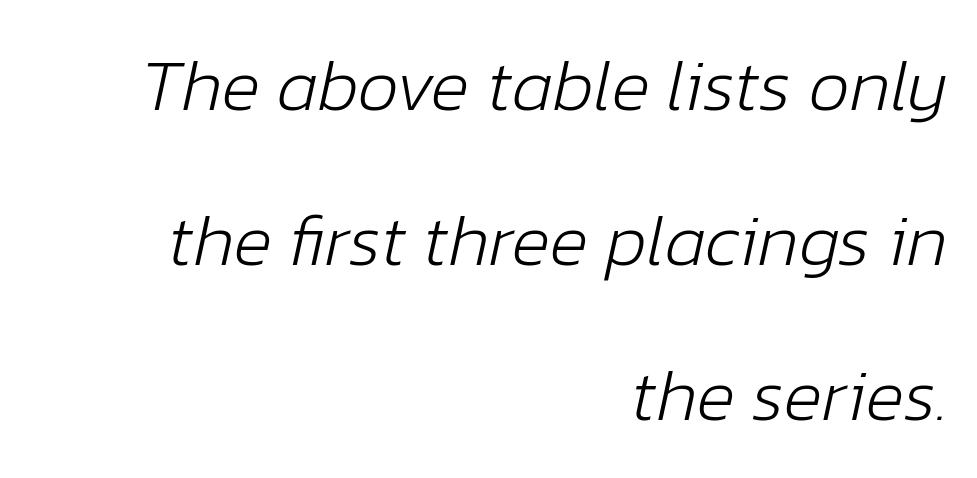
The image shows 73 px light type, italic (leaning right); set right-aligned, loose line spacing (2.12x), normal letter spacing, not underlined; low stroke contrast and a medium x-height.
